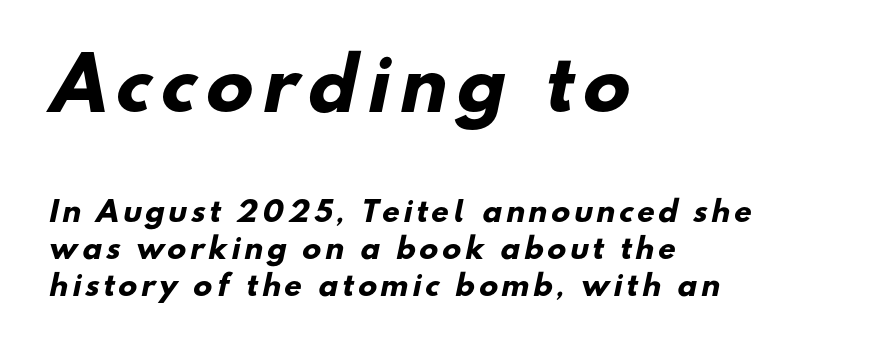
The image shows 70 px heavy sans-serif type; set left-aligned, normal line spacing (1.32x), not underlined; the first (top) block is 2.5x larger; low stroke contrast and a small x-height.
